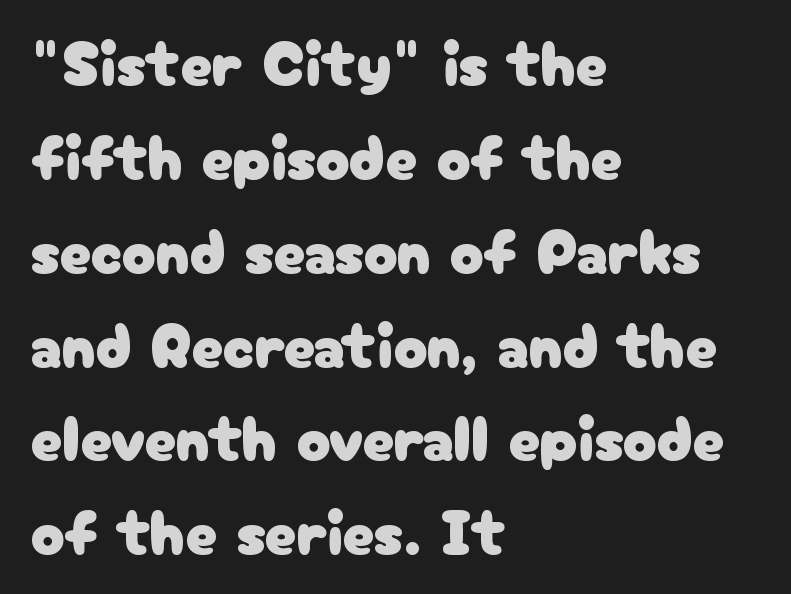
The image shows 63 px sans-serif type, upright; set left-aligned, normal line spacing (1.49x), normal letter spacing, not underlined; low stroke contrast and a medium x-height.
